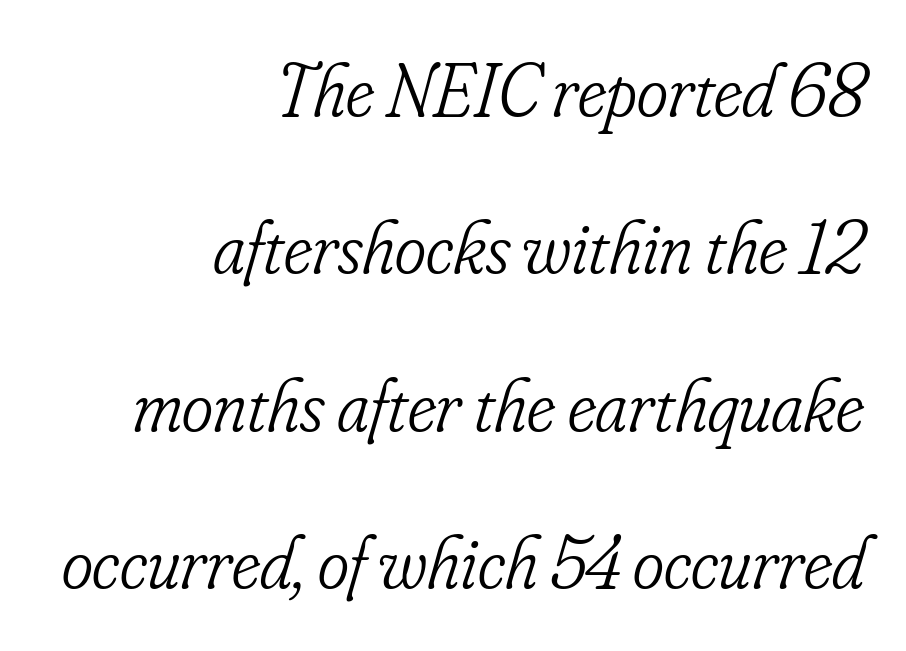
{"serif": "yes", "italic": "yes", "lean": "right", "slant_degrees": 16, "bold": "no", "weight": "light", "width": "condensed", "stroke_contrast": "low", "x_height": "small", "monospaced": "no", "underline": "no", "align": "right", "line_spacing": "loose", "line_spacing_ratio": 2.1, "letter_spacing": "normal", "letter_spacing_em": 0.0, "glyph_px": 75}
